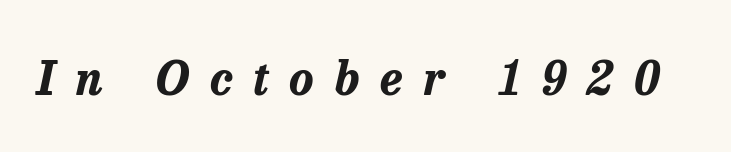
A full-strength bold gives these letters their thick strokes. The strip under each line holds only bare page. Rendered with sloped, italic letterforms. How are the letters spaced? Widely, with obvious added tracking.
